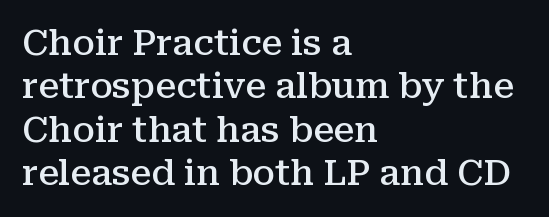
The image shows 35 px semibold serif type, upright; set left-aligned, line spacing 1.24x, normal letter spacing, not underlined; medium stroke contrast and a medium x-height.
